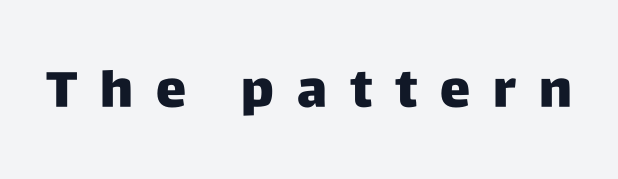
No word sits above an underline. The letters stand straight up with perfectly vertical stems. Font category for this specimen: sans-serif. Think of a printed novel: that variable character pitch is what you see here. The tracking reads as deliberately expanded to a designer's eye.
